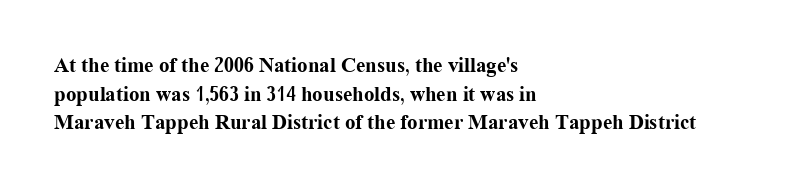
Notice how descenders clear the ascenders below comfortably — that's standard leading. Clear beneath every line of the passage. These lines are set flush left with a ragged right edge. The type sits square on the baseline with zero lean. Each word holds together tightly as a unit, with standard inter-letter gaps.
